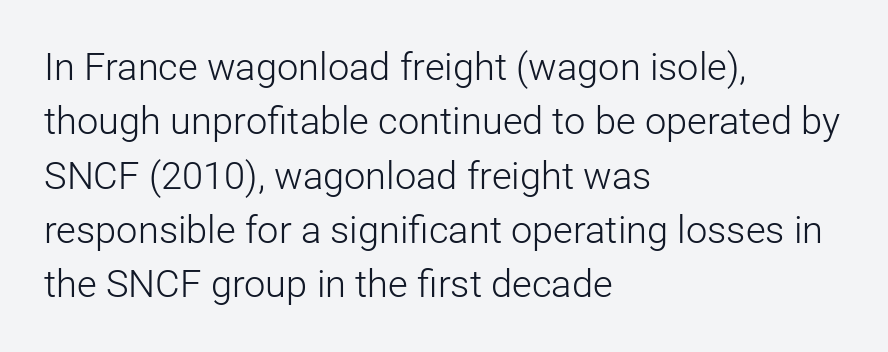
The image shows 38 px light sans-serif type, upright; set left-aligned, normal line spacing (1.43x), normal letter spacing, not underlined; low stroke contrast and a medium x-height.
